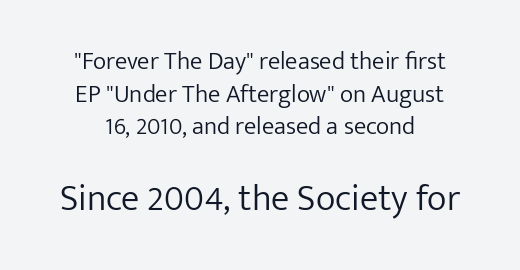
The image shows 37 px light sans-serif type, upright; set centered, normal line spacing (1.31x), normal letter spacing, not underlined; the second (bottom) block is 1.48x larger; low stroke contrast and a medium x-height.
